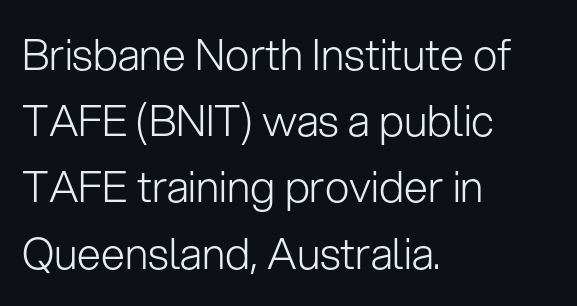
{"serif": "no", "italic": "no", "bold": "no", "weight": "light", "width": "normal", "stroke_contrast": "low", "x_height": "medium", "monospaced": "no", "underline": "no", "align": "left", "line_spacing": "normal", "line_spacing_ratio": 1.54, "letter_spacing": "normal", "letter_spacing_em": 0.0, "glyph_px": 43}
